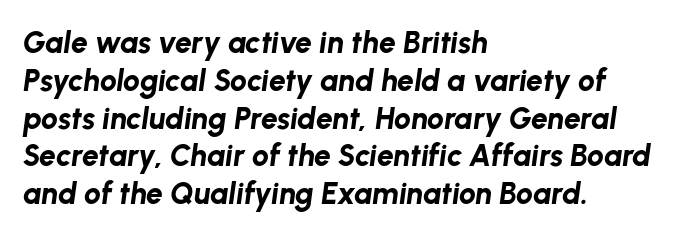
{"italic": "yes", "lean": "right", "slant_degrees": 8, "bold": "yes", "weight": "bold", "width": "normal", "stroke_contrast": "low", "x_height": "medium", "monospaced": "no", "underline": "no", "align": "left", "line_spacing": "normal", "line_spacing_ratio": 1.26, "letter_spacing": "normal", "letter_spacing_em": 0.0, "glyph_px": 30}
